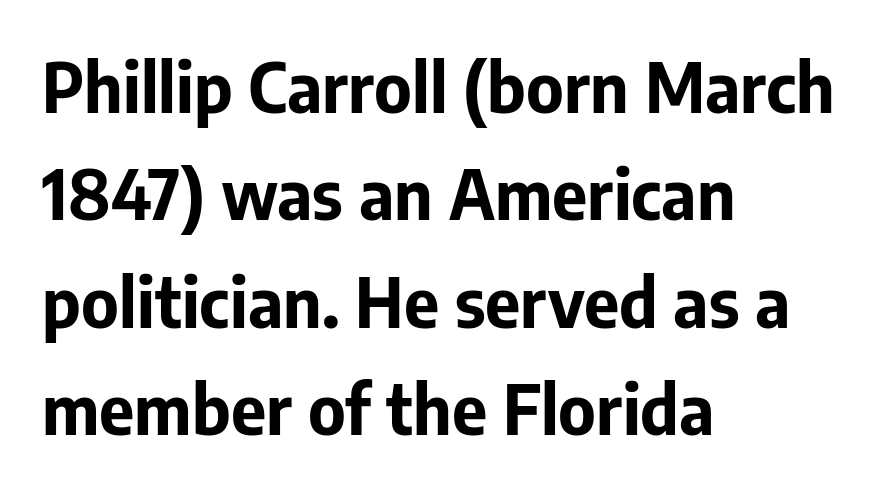
The image shows 68 px bold sans-serif type, upright; set left-aligned, normal line spacing (1.58x), normal letter spacing, not underlined; low stroke contrast and a medium x-height.
